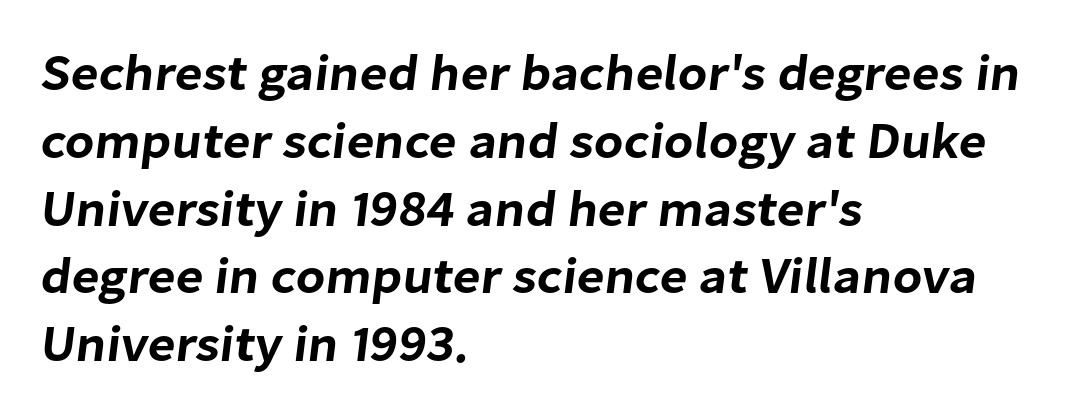
{"serif": "no", "width": "normal", "stroke_contrast": "low", "x_height": "medium", "monospaced": "no", "underline": "no", "align": "left", "line_spacing": "normal", "line_spacing_ratio": 1.33, "letter_spacing": "normal", "letter_spacing_em": 0.0, "glyph_px": 51}
